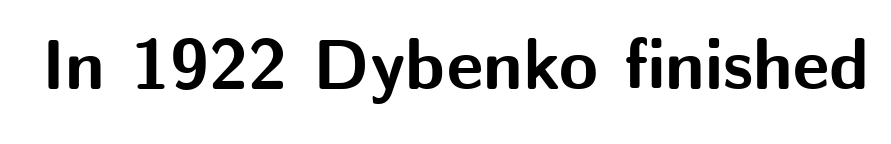
The image shows 71 px bold sans-serif type, upright; set normal letter spacing, not underlined; medium stroke contrast and a medium x-height.
